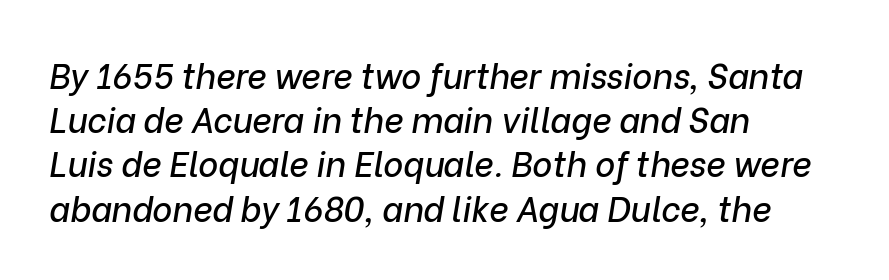
The image shows 34 px text type, italic (leaning right); set left-aligned, normal line spacing (1.3x), normal letter spacing, not underlined; low stroke contrast and a medium x-height.
